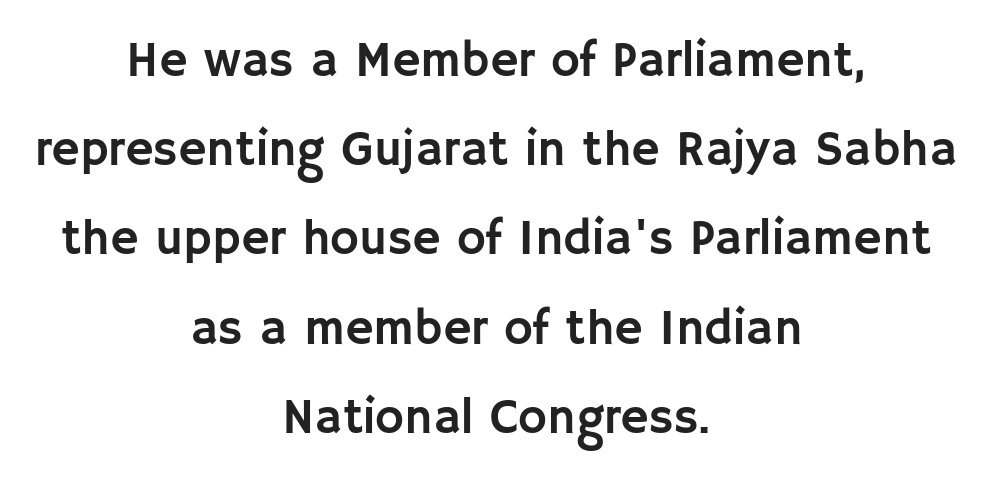
Are there feet on the stems? There aren't — it's a sans. Every character sits straight up, as roman type does. The letters advance in unequal steps, a hallmark of proportional type. Tracking here is standard; glyphs follow each other at the usual distance.
